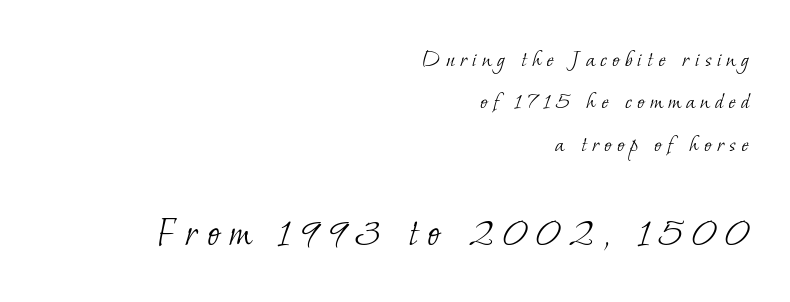
This sample keeps an unexceptional amount of space between lines. Glyph-to-glyph distance is far greater than everyday printed text. The lines in this sample share a right terminus and differ only in where they begin. Stems and bowls with no extra thickness — not bold. Font category for this specimen: serif. Is this a fixed-width face? No — the glyphs have proportional, varying widths.
